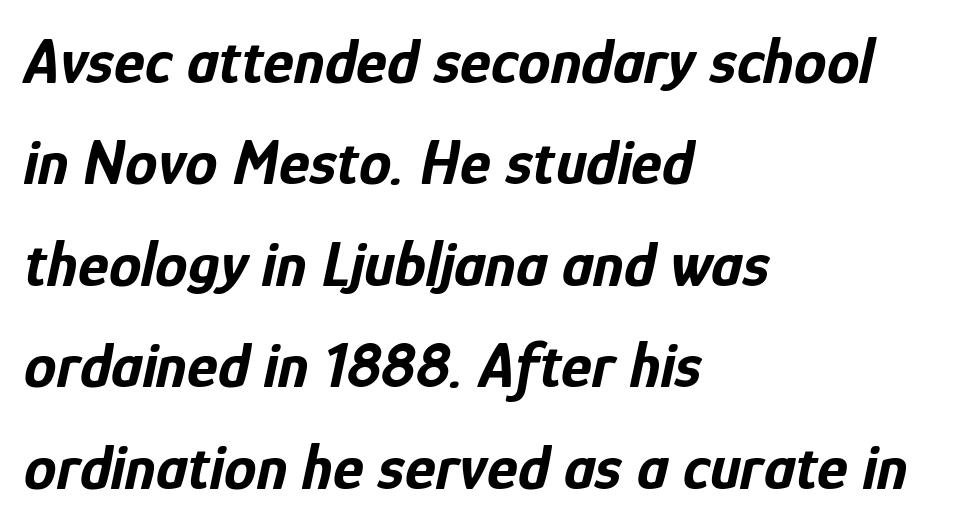
The image shows 65 px bold, condensed type, italic (leaning right); set left-aligned, normal line spacing (1.56x), normal letter spacing, not underlined; low stroke contrast and a medium x-height.
